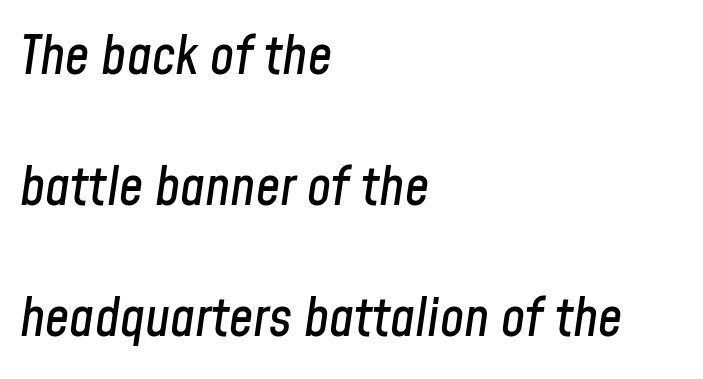
{"italic": "yes", "lean": "right", "slant_degrees": 8, "width": "condensed", "stroke_contrast": "low", "x_height": "medium", "monospaced": "no", "underline": "no", "align": "left", "line_spacing": "loose", "line_spacing_ratio": 2.43, "letter_spacing": "normal", "letter_spacing_em": 0.0, "glyph_px": 54}
